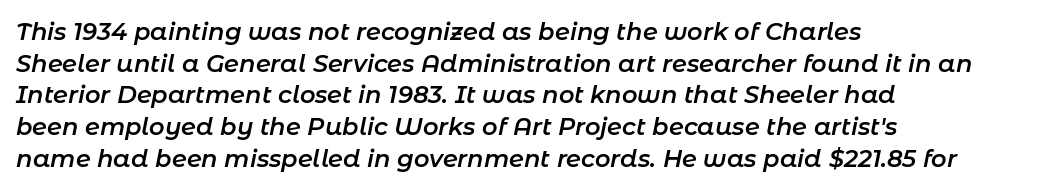
The image shows 24 px text type, italic (leaning right); set left-aligned, normal line spacing (1.32x), normal letter spacing, not underlined.
